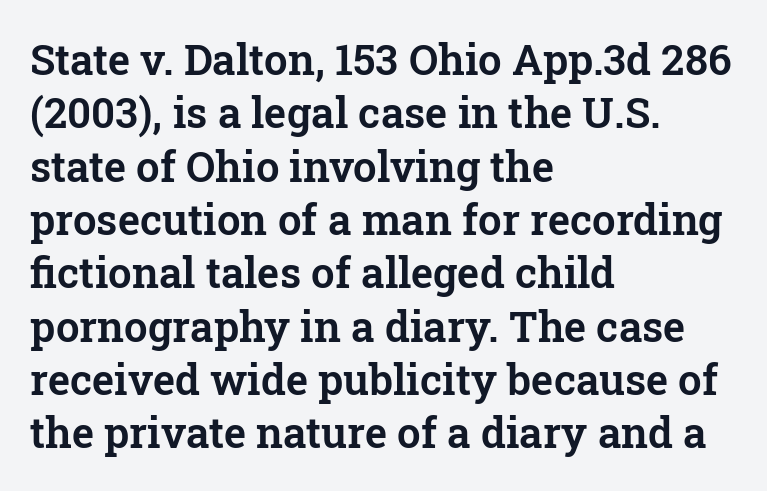
Q: Is the text italic (slanted)? A: No, it is upright.
Q: Is the typeface a serif or a sans-serif typeface? A: Serif.
Q: Is the text underlined? A: No.
Q: How is the paragraph aligned? A: Left-aligned.
Q: Is the spacing between letters normal or unusually wide? A: Normal.
Q: Is the spacing between lines tight, normal or loose? A: Normal.
Q: Width (condensed, normal, or wide)? A: Normal.
Q: Stroke contrast? A: Low.
Q: x-height? A: Medium.
Q: Monospaced? A: No.
